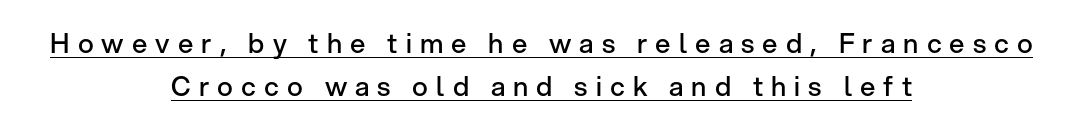
The image shows 27 px text type, upright; set centered, normal line spacing (1.59x), unusually wide letter spacing (+0.3 em), underlined.
